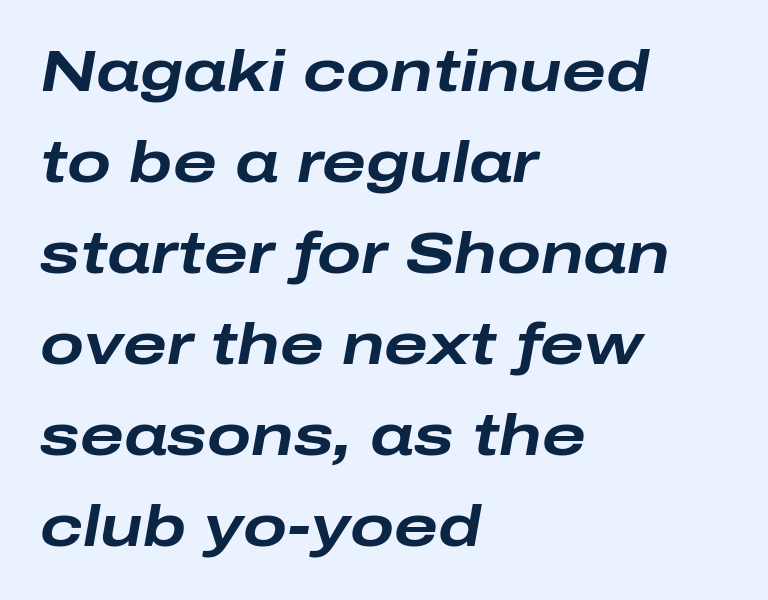
Q: Is the text bold? A: Yes.
Q: Is the text italic (slanted)? A: Yes, it leans right by about 10 degrees.
Q: Is the text underlined? A: No.
Q: How is the paragraph aligned? A: Left-aligned.
Q: Is the spacing between letters normal or unusually wide? A: Normal.
Q: Is the spacing between lines tight, normal or loose? A: Normal.
Q: Width (condensed, normal, or wide)? A: Wide.
Q: Stroke contrast? A: Low.
Q: x-height? A: Medium.
Q: Monospaced? A: No.
